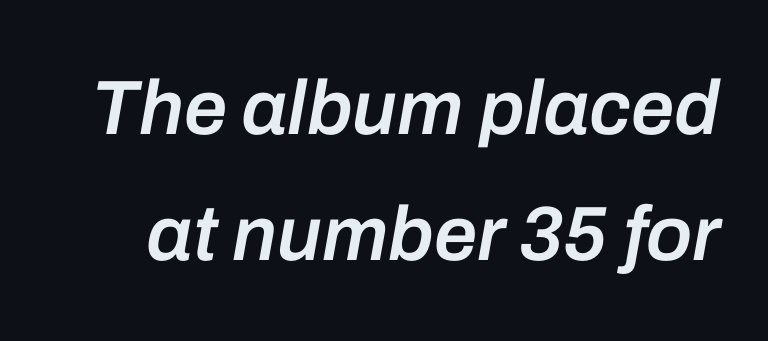
The image shows 77 px semibold type, italic (leaning right); set normal line spacing (1.64x), normal letter spacing, not underlined; low stroke contrast and a medium x-height.
